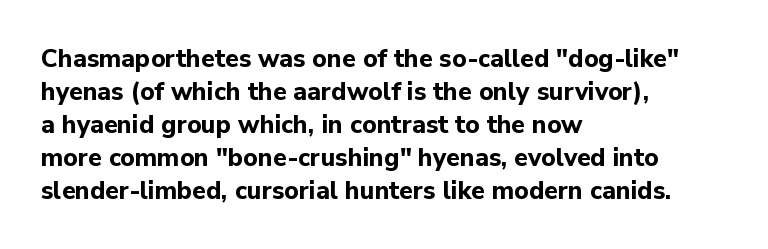
Q: Is the text bold? A: Yes.
Q: Is the text italic (slanted)? A: No, it is upright.
Q: Is the text underlined? A: No.
Q: How is the paragraph aligned? A: Left-aligned.
Q: Is the spacing between letters normal or unusually wide? A: Normal.
Q: Is the spacing between lines tight, normal or loose? A: Normal.
